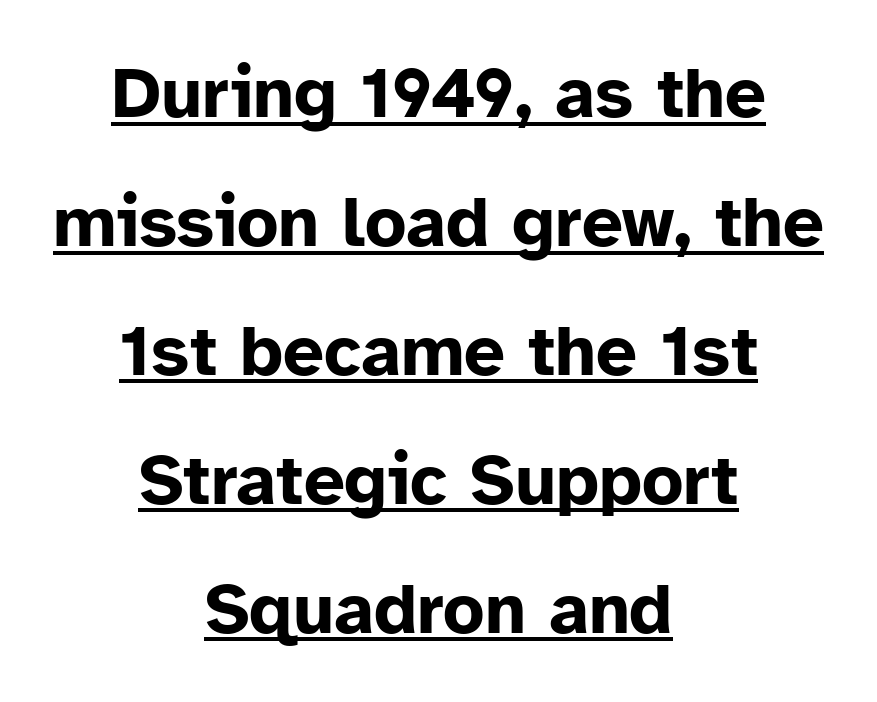
Each letter's strokes conclude bluntly, with no projecting serifs. The face used here is proportionally spaced, like ordinary book or web type. As a designer I'd log this as weight 700, bold. The sample's only ornament is a line tracing under the words. Students, note that the glyphs here touch the page at normal intervals. The font's upright variant was chosen for this text.
